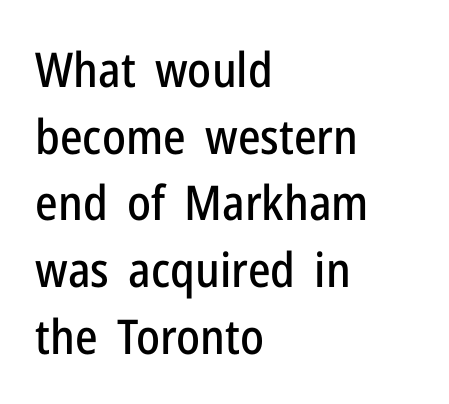
{"serif": "no", "italic": "no", "width": "condensed", "stroke_contrast": "low", "x_height": "medium", "monospaced": "no", "underline": "no", "align": "left", "line_spacing": "normal", "line_spacing_ratio": 1.39, "letter_spacing": "normal", "letter_spacing_em": 0.0, "glyph_px": 48}
